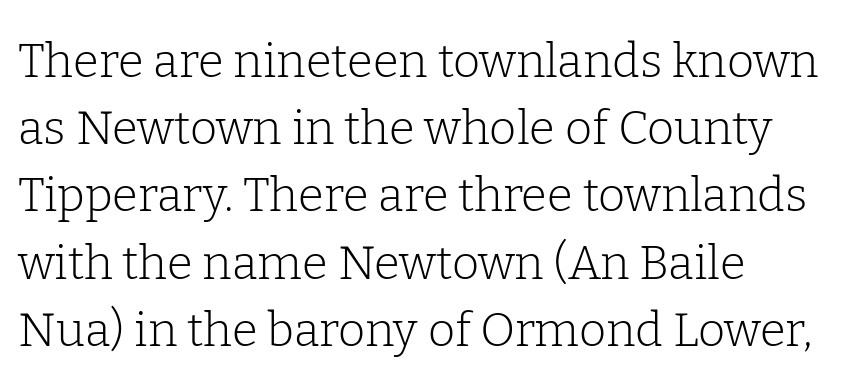
Q: Is the text bold? A: No.
Q: Is the text italic (slanted)? A: No, it is upright.
Q: Is the typeface a serif or a sans-serif typeface? A: Serif.
Q: Is the text underlined? A: No.
Q: How is the paragraph aligned? A: Left-aligned.
Q: Is the spacing between letters normal or unusually wide? A: Normal.
Q: Is the spacing between lines tight, normal or loose? A: Normal.
Q: Width (condensed, normal, or wide)? A: Normal.
Q: Stroke contrast? A: Low.
Q: x-height? A: Medium.
Q: Monospaced? A: No.
